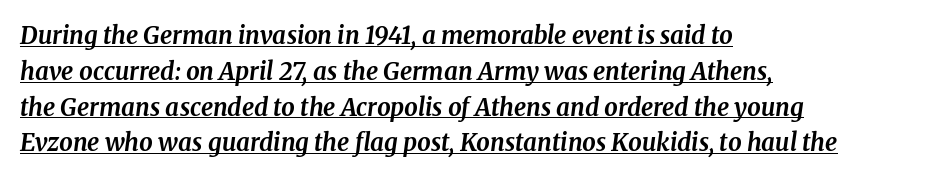
Q: Is the text bold? A: Yes.
Q: Is the text italic (slanted)? A: Yes, it leans right by about 8 degrees.
Q: Is the text underlined? A: Yes.
Q: How is the paragraph aligned? A: Left-aligned.
Q: Is the spacing between letters normal or unusually wide? A: Normal.
Q: Is the spacing between lines tight, normal or loose? A: Normal.
